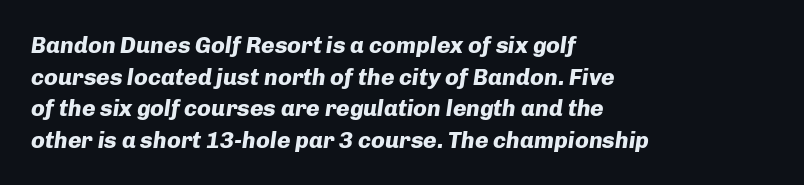
{"italic": "yes", "lean": "right", "slant_degrees": 8, "bold": "yes", "underline": "no", "align": "left", "line_spacing": "normal", "line_spacing_ratio": 1.37, "letter_spacing": "normal", "letter_spacing_em": 0.0, "glyph_px": 23}
